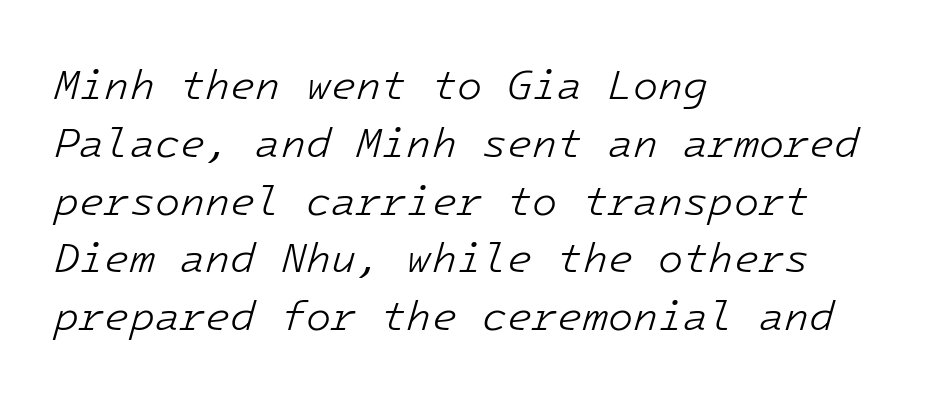
{"italic": "yes", "lean": "right", "slant_degrees": 16, "bold": "no", "weight": "light", "width": "normal", "stroke_contrast": "low", "x_height": "medium", "monospaced": "yes", "underline": "no", "align": "left", "line_spacing": "normal", "line_spacing_ratio": 1.41, "letter_spacing": "normal", "letter_spacing_em": 0.0, "glyph_px": 41}
